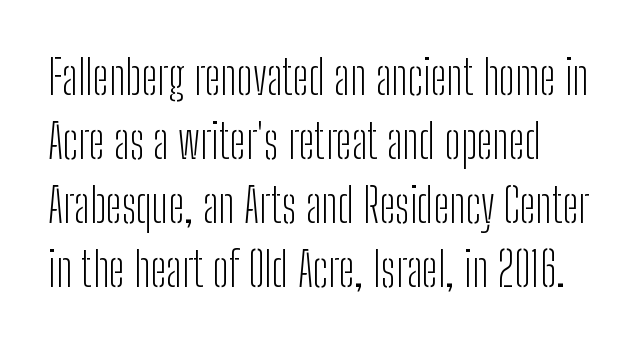
The image shows 47 px light, condensed sans-serif type, upright; set normal line spacing (1.36x), normal letter spacing, not underlined; low stroke contrast and a medium x-height.
